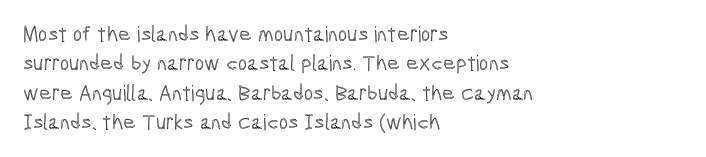
{"italic": "no", "underline": "no", "align": "left", "line_spacing": "normal", "line_spacing_ratio": 1.33, "letter_spacing": "normal", "letter_spacing_em": 0.0, "glyph_px": 22}
